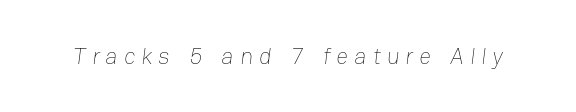
What stands out about the letter spacing? Its width — letters are far apart. Type without underlining. The letters look calm and open, with moderate or lighter stems.
